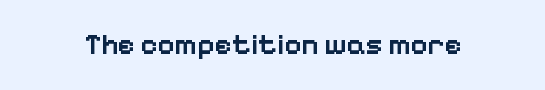
The image shows 29 px semibold sans-serif type, upright; set normal letter spacing, not underlined; low stroke contrast and a medium x-height.
